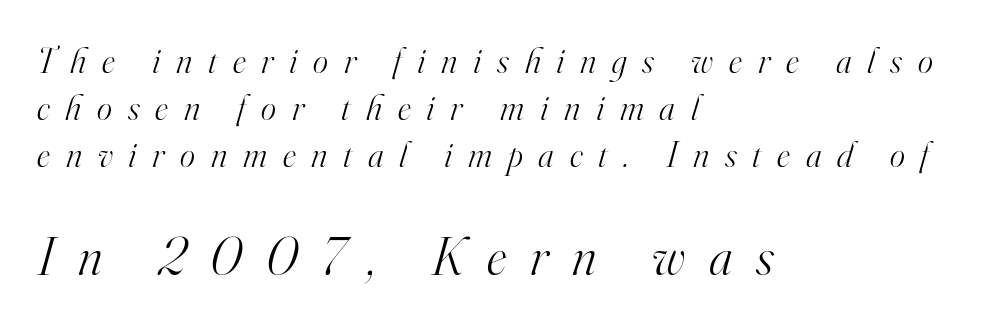
The image shows 54 px light serif type, italic (leaning right); set left-aligned, normal line spacing (1.31x), unusually wide letter spacing (+0.44 em), not underlined; the second (bottom) block is 1.5x larger; high stroke contrast and a small x-height.
